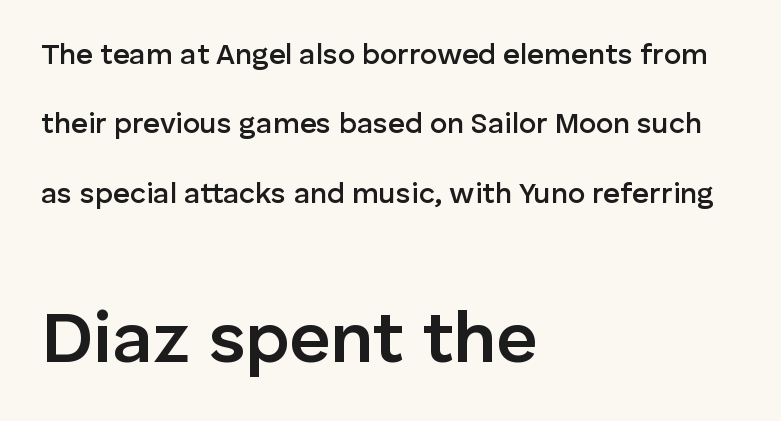
The image shows 72 px semibold sans-serif type, upright; set left-aligned, loose line spacing (2.39x), normal letter spacing, not underlined; the second (bottom) block is 2.48x larger; low stroke contrast and a medium x-height.
